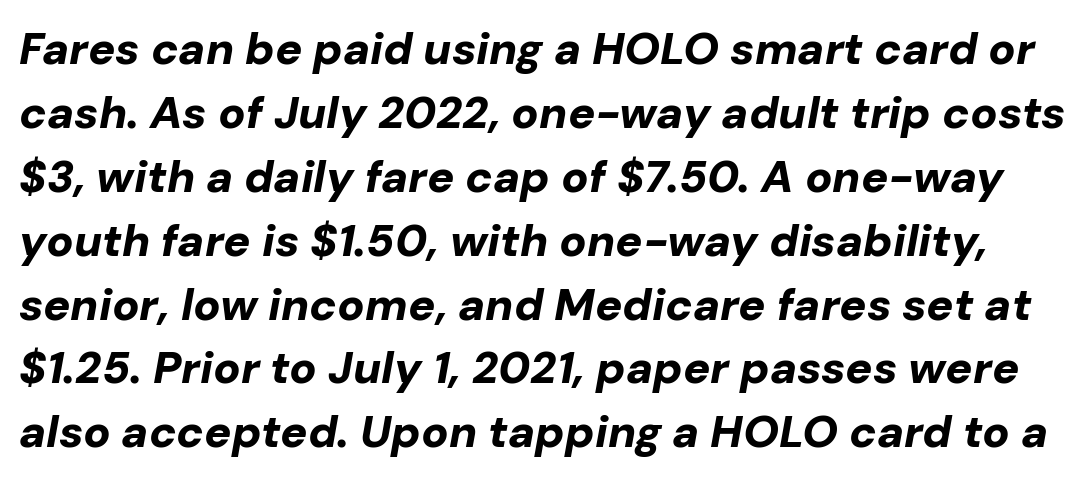
The image shows 45 px bold type, italic (leaning right); set normal line spacing (1.42x), normal letter spacing, not underlined; low stroke contrast and a medium x-height.
